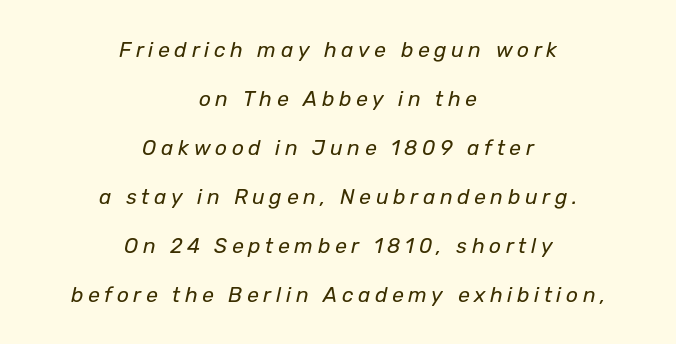
Line spacing here is loose. The whitespace from short lines is split evenly between both sides. On a weight scale, this lands at 450 or below. The face used here has a pronounced slope to its letters.
